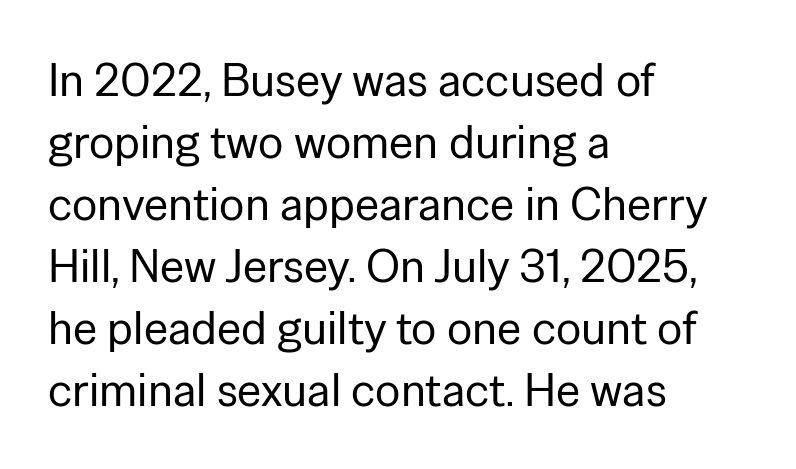
{"serif": "no", "italic": "no", "bold": "no", "weight": "regular", "width": "normal", "stroke_contrast": "low", "x_height": "medium", "monospaced": "no", "underline": "no", "align": "left", "line_spacing": "normal", "line_spacing_ratio": 1.32, "letter_spacing": "normal", "letter_spacing_em": 0.0, "glyph_px": 47}
